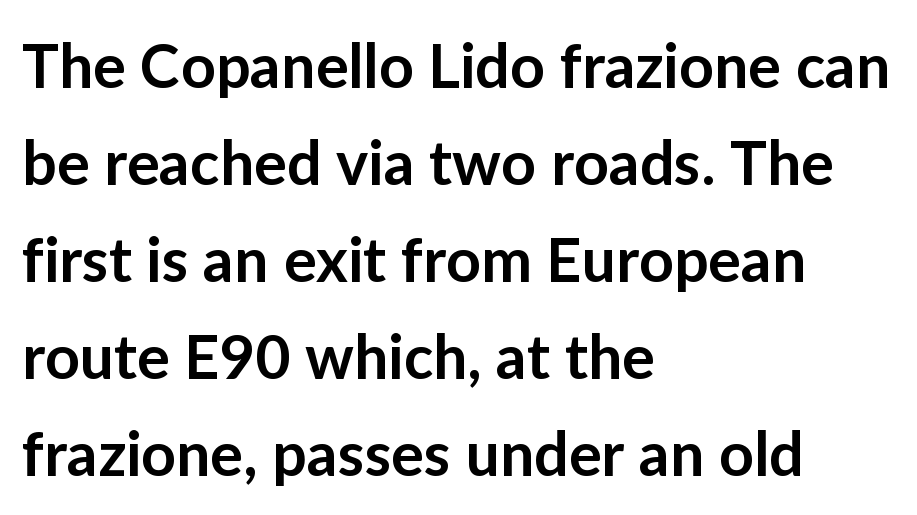
The image shows 61 px semibold sans-serif type, upright; set left-aligned, normal line spacing (1.59x), normal letter spacing, not underlined; low stroke contrast and a medium x-height.
